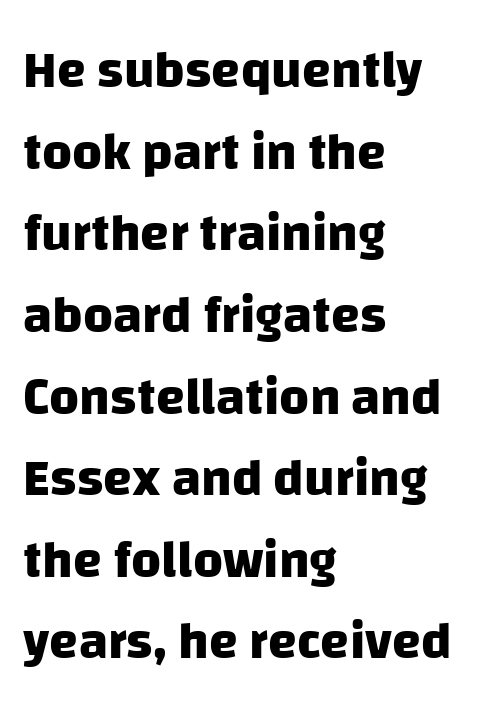
Q: Is the text bold? A: Yes.
Q: Is the typeface a serif or a sans-serif typeface? A: Sans-serif.
Q: Is the text underlined? A: No.
Q: How is the paragraph aligned? A: Left-aligned.
Q: Is the spacing between letters normal or unusually wide? A: Normal.
Q: Is the spacing between lines tight, normal or loose? A: Normal.
Q: Width (condensed, normal, or wide)? A: Normal.
Q: Stroke contrast? A: Low.
Q: x-height? A: Large.
Q: Monospaced? A: No.
